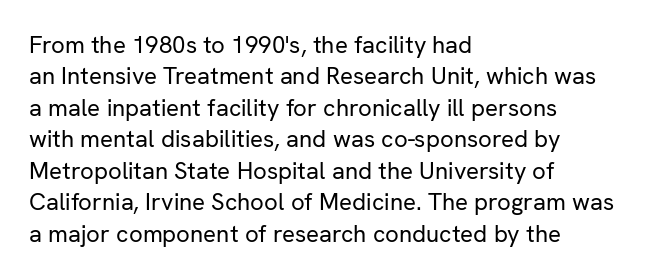
What stands out about the letter spacing? Nothing — it is the standard amount. Unmarked baselines from the first word to the last. The rendering anchors every line to the left-hand side. Regarding leading, the lines here are spaced in the standard way. Compared with a typical body face, this is equally light or lighter still. In terms of posture, this sample is upright.
